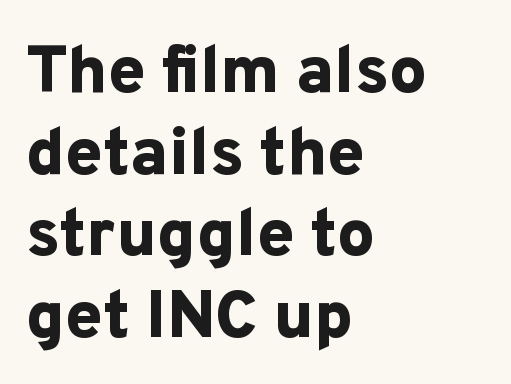
It's the straight-up-and-down kind of type. Do the characters align in a grid? No, the font is proportional. Line beginnings align vertically; line endings do not. Serif or sans? Sans — the stroke terminals are bare.
